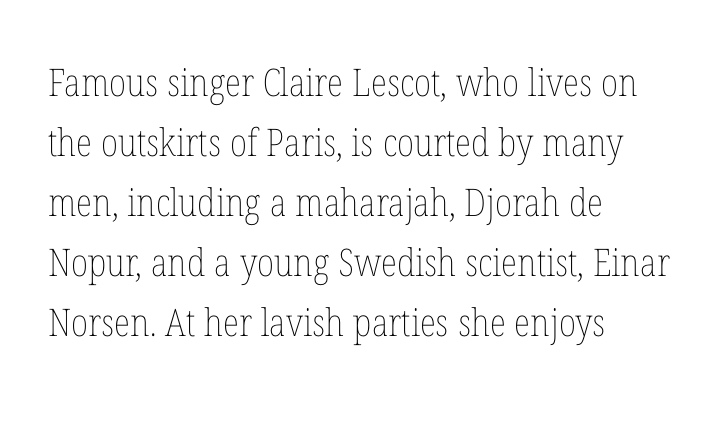
Q: Is the text bold? A: No.
Q: Is the text italic (slanted)? A: No, it is upright.
Q: Is the text underlined? A: No.
Q: How is the paragraph aligned? A: Left-aligned.
Q: Is the spacing between letters normal or unusually wide? A: Normal.
Q: Is the spacing between lines tight, normal or loose? A: Normal.
Q: Width (condensed, normal, or wide)? A: Condensed.
Q: Stroke contrast? A: Low.
Q: x-height? A: Medium.
Q: Monospaced? A: No.
